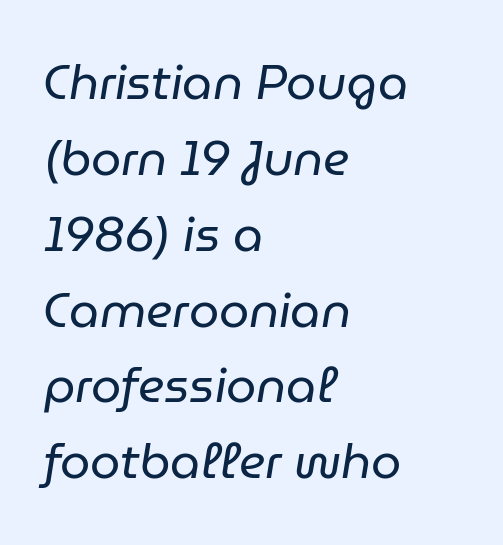
Q: Is the text bold? A: No.
Q: Is the text italic (slanted)? A: Yes, it leans right by about 9 degrees.
Q: Is the text underlined? A: No.
Q: How is the paragraph aligned? A: Left-aligned.
Q: Is the spacing between letters normal or unusually wide? A: Normal.
Q: Is the spacing between lines tight, normal or loose? A: Normal.
Q: Width (condensed, normal, or wide)? A: Normal.
Q: Stroke contrast? A: Low.
Q: x-height? A: Medium.
Q: Monospaced? A: No.
